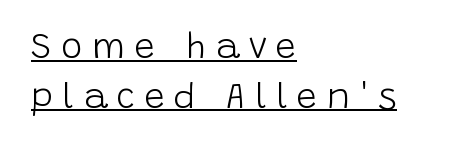
{"serif": "no", "italic": "no", "bold": "no", "weight": "light", "width": "normal", "stroke_contrast": "low", "x_height": "large", "monospaced": "no", "underline": "yes", "align": "left", "line_spacing": "normal", "line_spacing_ratio": 1.38, "letter_spacing": "wide", "letter_spacing_em": 0.27, "glyph_px": 36}
